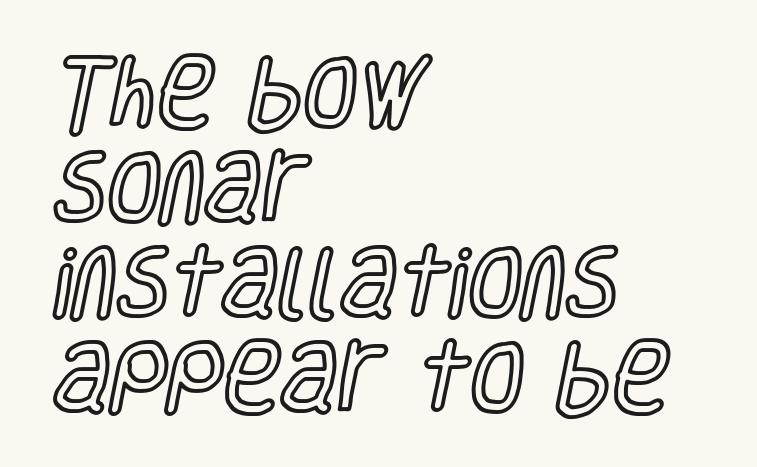
The image shows 78 px condensed type; set left-aligned, line spacing 1.22x, normal letter spacing, not underlined; a large x-height.
